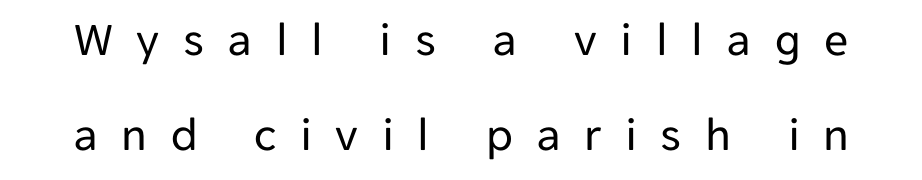
A light-to-regular cut is what we see here. Anything drawn beneath the words? Only blank space. Substantial extra tracking has been applied to these lines. The letters advance in unequal steps, a hallmark of proportional type. Widely set lines give the paragraph a tall, airy silhouette. Regarding serifs, this sample does without them.
